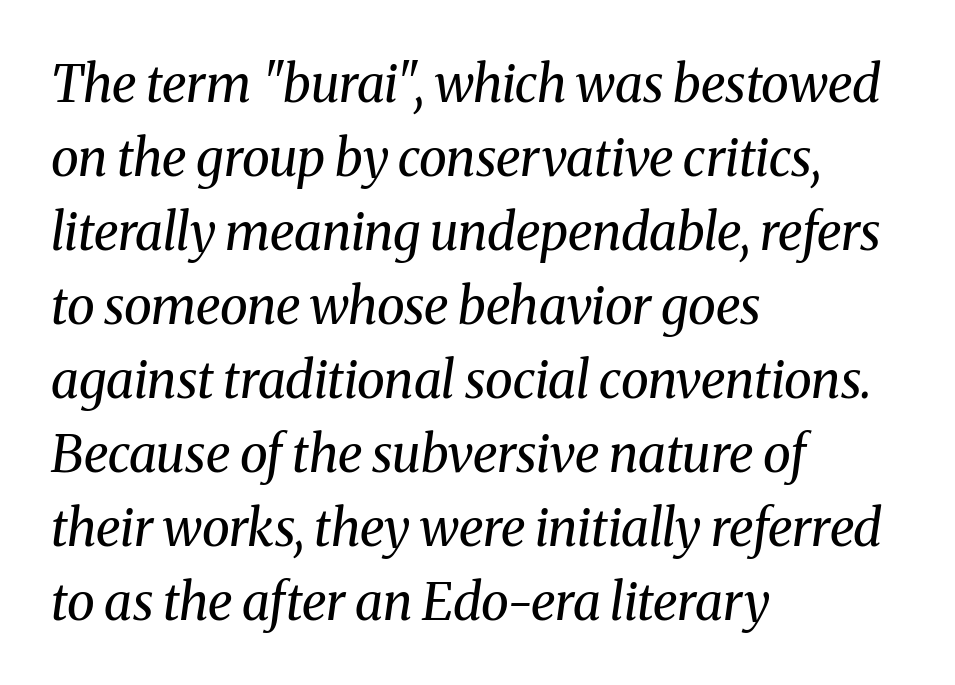
A normal amount of white space separates one row of letters from the next. One-word summary of the alignment: left. The space beneath each line is pristine and unruled. Weight: not bold — regular or lighter.
